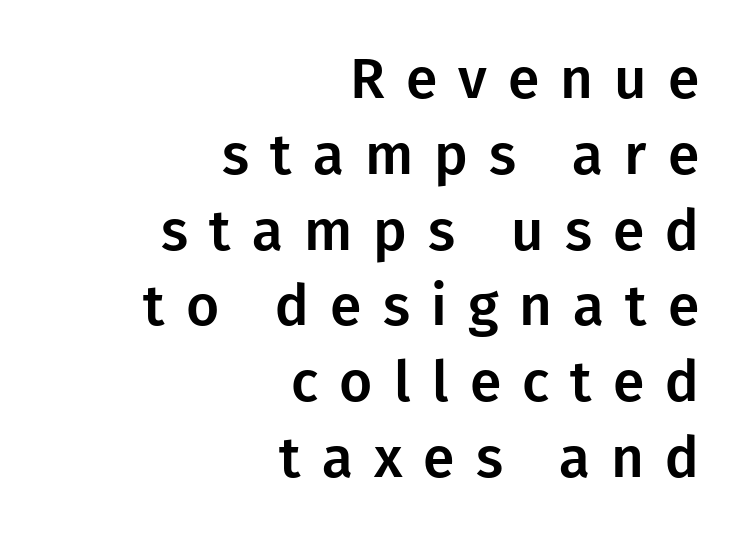
Q: Is the text italic (slanted)? A: No, it is upright.
Q: Is the typeface a serif or a sans-serif typeface? A: Sans-serif.
Q: Is the text underlined? A: No.
Q: How is the paragraph aligned? A: Right-aligned.
Q: Is the spacing between letters normal or unusually wide? A: Unusually wide.
Q: Is the spacing between lines tight, normal or loose? A: Normal.
Q: Width (condensed, normal, or wide)? A: Normal.
Q: Stroke contrast? A: Low.
Q: x-height? A: Medium.
Q: Monospaced? A: No.
